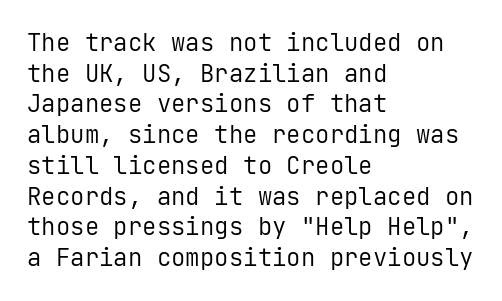
Q: Is the text bold? A: No.
Q: Is the text italic (slanted)? A: No, it is upright.
Q: Is the text underlined? A: No.
Q: How is the paragraph aligned? A: Left-aligned.
Q: Is the spacing between letters normal or unusually wide? A: Normal.
Q: Is the spacing between lines tight, normal or loose? A: Normal.
